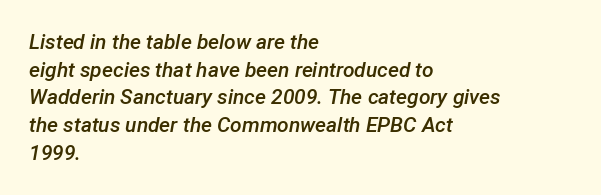
The image shows 21 px text type, italic (leaning right); set left-aligned, normal line spacing (1.32x), normal letter spacing, not underlined.
